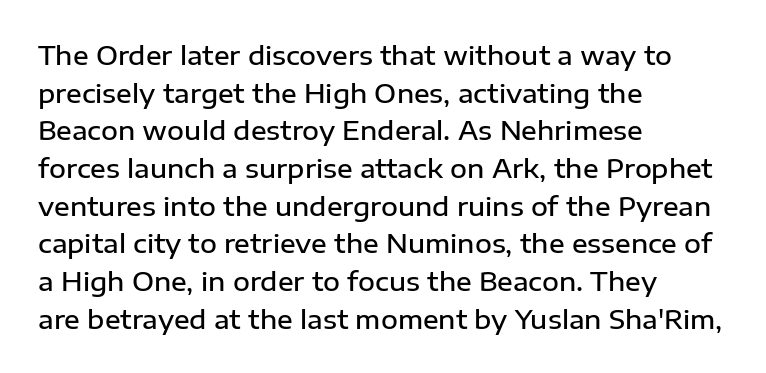
Reading down the column, the eye jumps a familiar distance to each next line. How are the letters spaced? Ordinarily, with no added tracking. The text block is weighted toward the left margin, trailing off unevenly rightward. The letters stand upright; this is a roman face.
